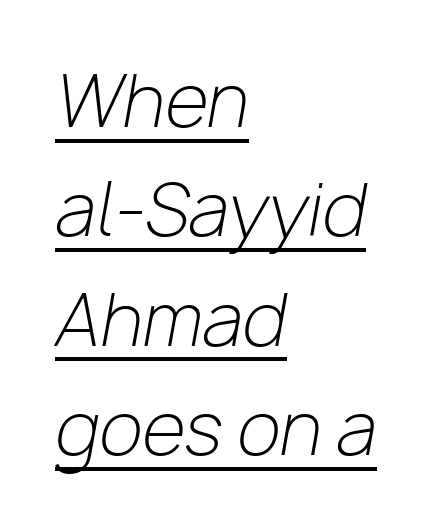
If you drew a line through each stem, it would be angled. These lines stack with their left ends in a neat column. This sample uses plain, unmodified letter spacing. Do the characters align in a grid? No, the font is proportional. Counters stay open thanks to moderate or lighter strokes.
